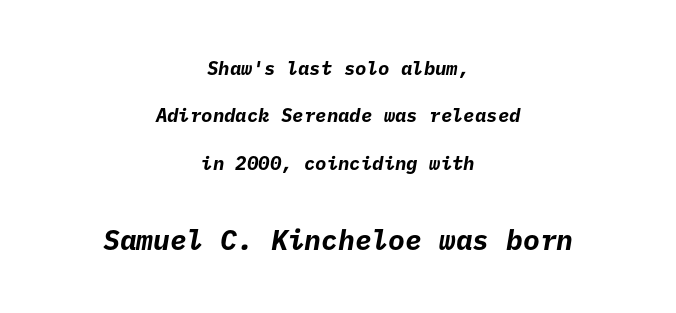
Q: Is the text bold? A: Yes.
Q: Is the typeface a serif or a sans-serif typeface? A: Sans-serif.
Q: Is the text underlined? A: No.
Q: How is the paragraph aligned? A: Centered.
Q: Is the spacing between letters normal or unusually wide? A: Normal.
Q: Is the spacing between lines tight, normal or loose? A: Loose.
Q: Which block of text is set in a larger size, the first (top) or the second (bottom)? A: The second (bottom) one.
Q: Width (condensed, normal, or wide)? A: Normal.
Q: Stroke contrast? A: Low.
Q: x-height? A: Medium.
